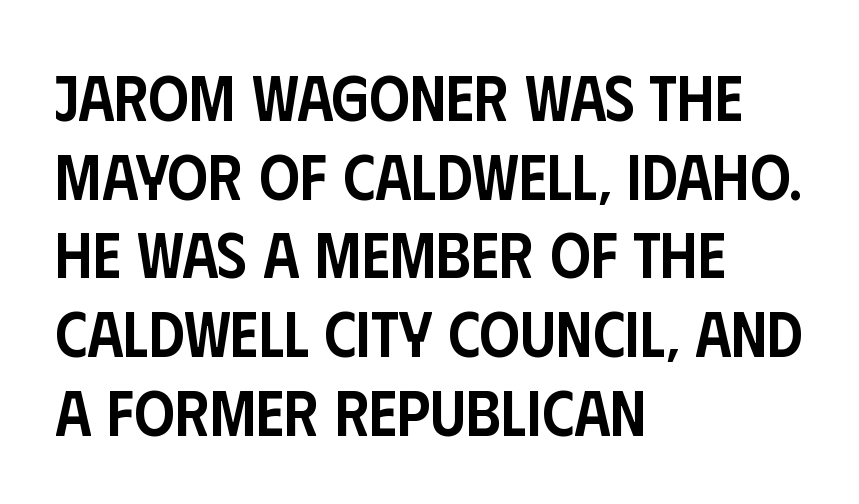
Do the characters align in a grid? No, the font is proportional. One-word summary of the alignment: left. The type sits square on the baseline with zero lean. Check where the strokes stop: nothing finishes them off — pure sans.
